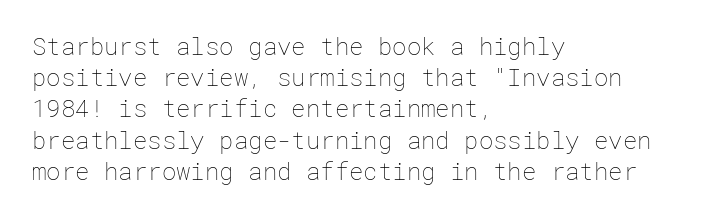
{"italic": "no", "bold": "no", "underline": "no", "align": "left", "line_spacing": "normal", "line_spacing_ratio": 1.3, "letter_spacing": "normal", "letter_spacing_em": 0.0, "glyph_px": 24}
